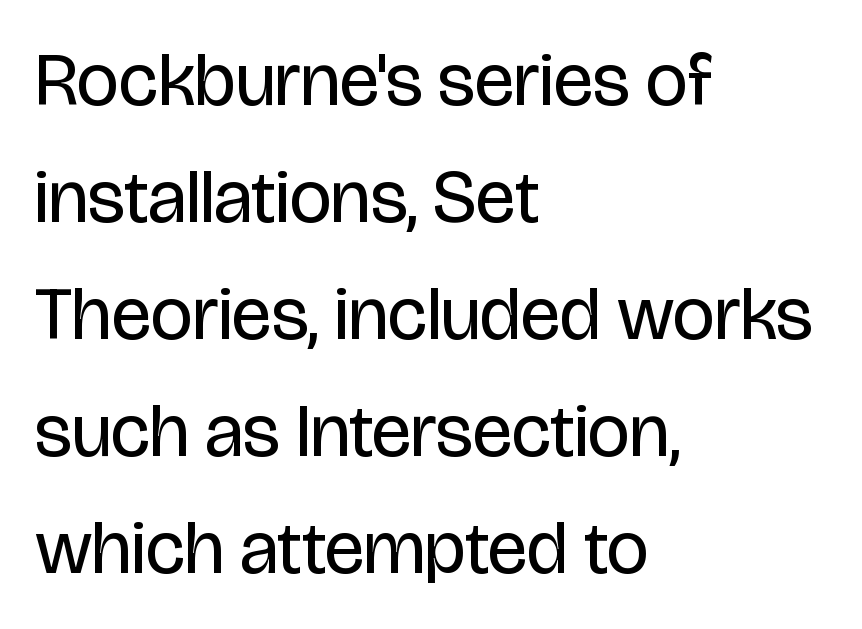
{"serif": "no", "italic": "no", "bold": "no", "weight": "regular", "width": "condensed", "stroke_contrast": "low", "x_height": "large", "monospaced": "no", "underline": "no", "align": "left", "line_spacing": "normal", "line_spacing_ratio": 1.56, "letter_spacing": "normal", "letter_spacing_em": 0.0, "glyph_px": 75}
